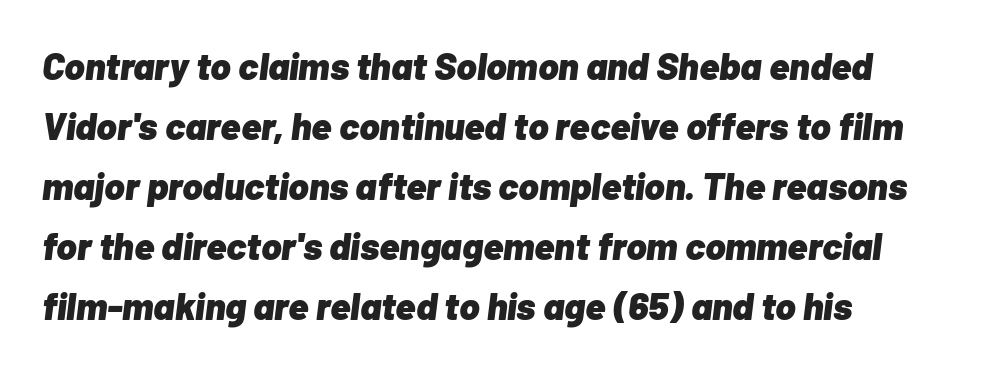
In terms of letterspacing, this is plain default setting. Compared with typical paragraphs, the rows here are spaced about the same. Think of a printed novel: that variable character pitch is what you see here. Designer's note — italics engaged.
